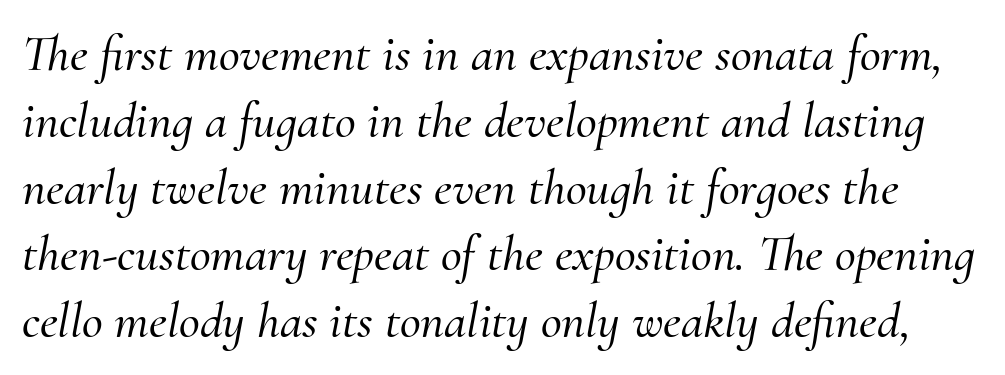
Style check: oblique. Beneath every word, the page is bare. Here the designer chose a conventional face with non-uniform glyph widths. Serif or sans? Serif — the stroke terminals have little feet. Look at the tracking — it's just the regular setting, nothing added. Honestly, the row spacing looks completely unremarkable.
